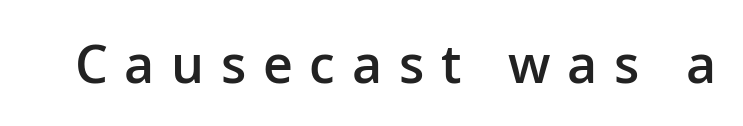
The image shows 52 px semibold sans-serif type, upright; set unusually wide letter spacing (+0.32 em), not underlined; low stroke contrast and a medium x-height.
